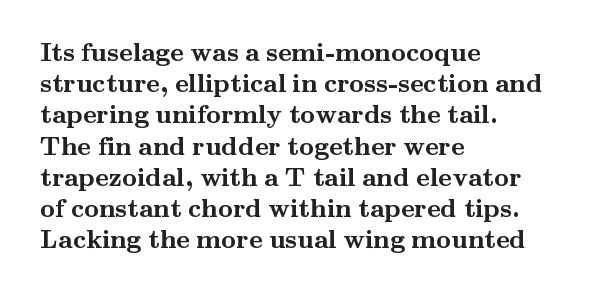
The image shows 26 px bold type, upright; set left-aligned, line spacing 1.2x, normal letter spacing, not underlined.
